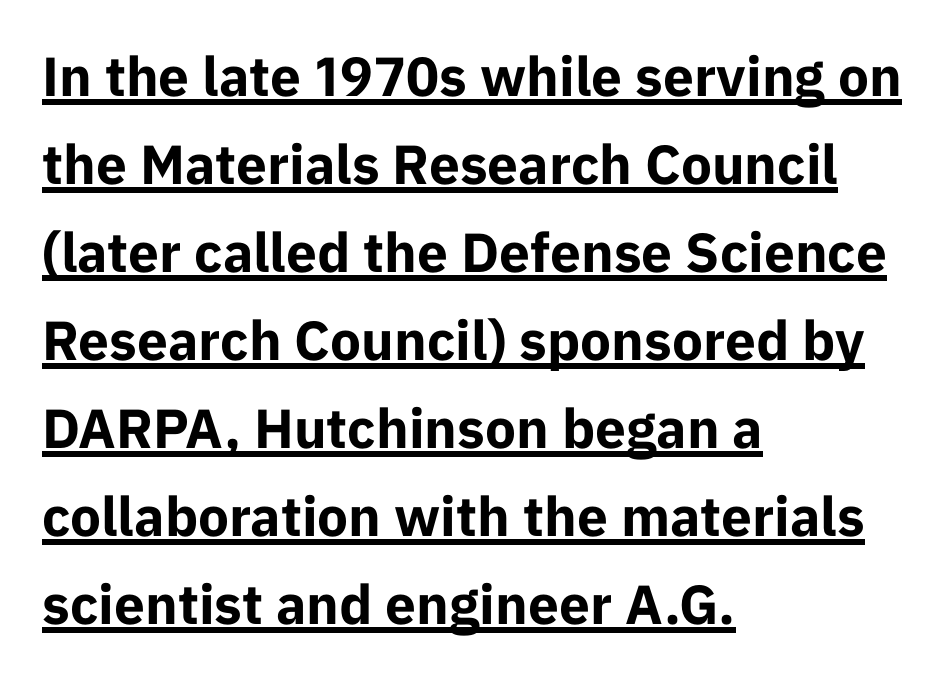
{"serif": "no", "italic": "no", "bold": "yes", "weight": "bold", "width": "normal", "stroke_contrast": "low", "x_height": "medium", "monospaced": "no", "underline": "yes", "align": "left", "line_spacing": "normal", "line_spacing_ratio": 1.6, "letter_spacing": "normal", "letter_spacing_em": 0.0, "glyph_px": 55}
